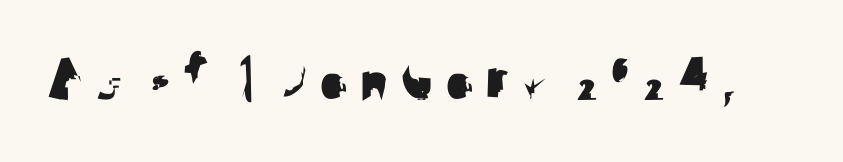
The image shows 71 px sans-serif type, upright; set not underlined; medium stroke contrast and a small x-height.
